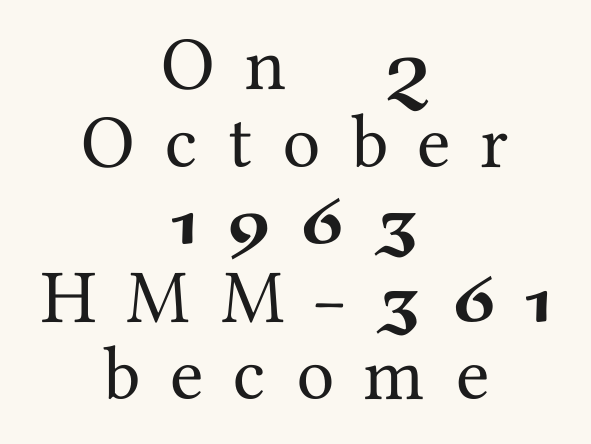
{"serif": "yes", "italic": "no", "width": "normal", "stroke_contrast": "medium", "x_height": "medium", "monospaced": "no", "underline": "no", "align": "center", "line_spacing": "tight", "line_spacing_ratio": 1.02, "letter_spacing": "wide", "letter_spacing_em": 0.4, "glyph_px": 76}
